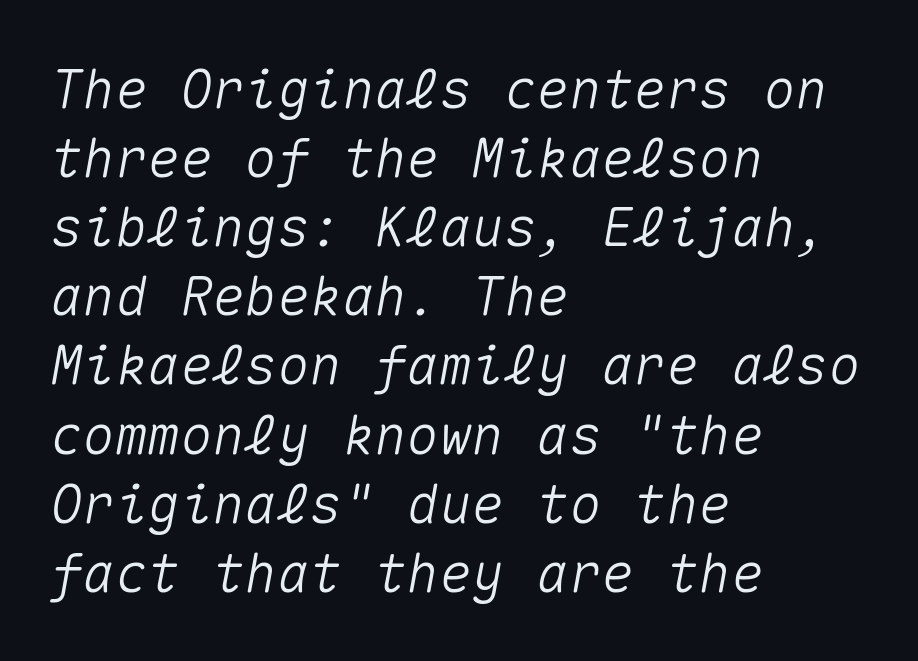
The image shows 54 px text type, italic (leaning right), monospaced; set left-aligned, normal line spacing (1.28x), normal letter spacing, not underlined; medium stroke contrast and a medium x-height.
